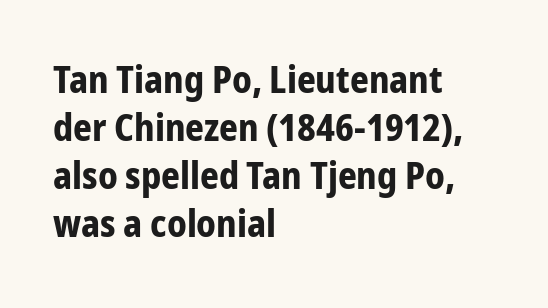
Stroke terminals: plain, sans-serif. Students, observe: this is what conventionally led text looks like. The baseline area is clear. Italic? Not at all — the glyphs are vertical. Is this a fixed-width face? No — the glyphs have proportional, varying widths. These lines are set flush left with a ragged right edge.
